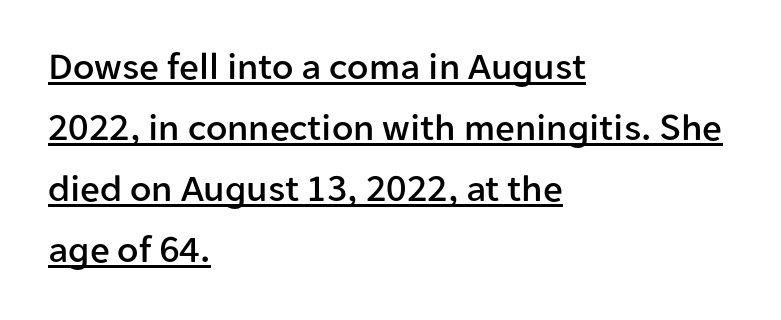
No extra tracking has been applied to these lines. The face used here is proportionally spaced, like ordinary book or web type. The typeface chosen for these lines omits serifs. Compared with typical paragraphs, the rows here are spaced about the same.
